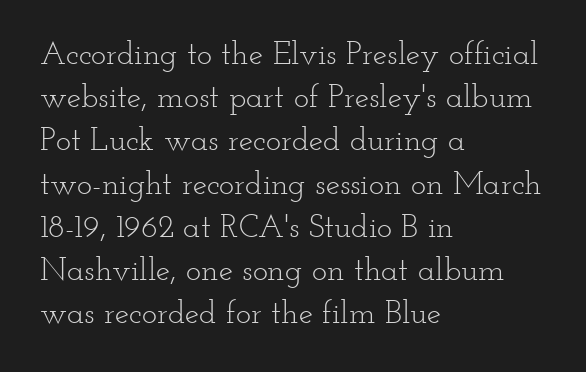
These lines keep a tight, regular rhythm from letter to letter. The weight would be labelled regular, book, light, or lighter still. Each letter's strokes conclude with small projecting serifs. Notice how the passage keeps a crisp vertical edge on the left only.
